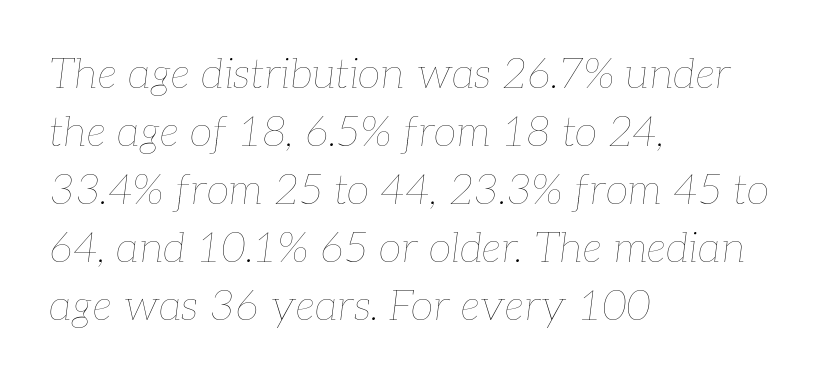
The image shows 42 px thin type, italic (leaning right); set left-aligned, normal line spacing (1.38x), normal letter spacing, not underlined; low stroke contrast and a medium x-height.
